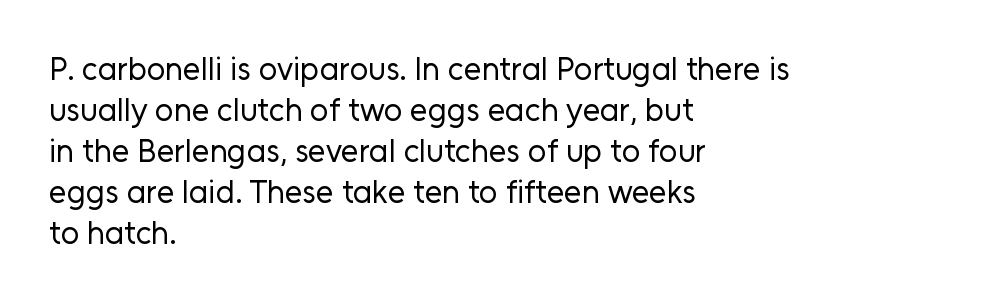
Q: Is the text bold? A: No.
Q: Is the text italic (slanted)? A: No, it is upright.
Q: Is the typeface a serif or a sans-serif typeface? A: Sans-serif.
Q: Is the text underlined? A: No.
Q: How is the paragraph aligned? A: Left-aligned.
Q: Is the spacing between letters normal or unusually wide? A: Normal.
Q: Is the spacing between lines tight, normal or loose? A: Normal.
Q: Width (condensed, normal, or wide)? A: Normal.
Q: Stroke contrast? A: Low.
Q: x-height? A: Medium.
Q: Monospaced? A: No.
